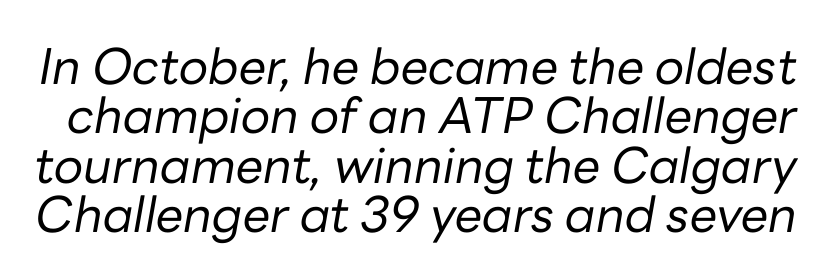
The image shows 49 px regular-weight type, italic (leaning right); set tight line spacing (1.01x), normal letter spacing, not underlined; low stroke contrast and a medium x-height.
